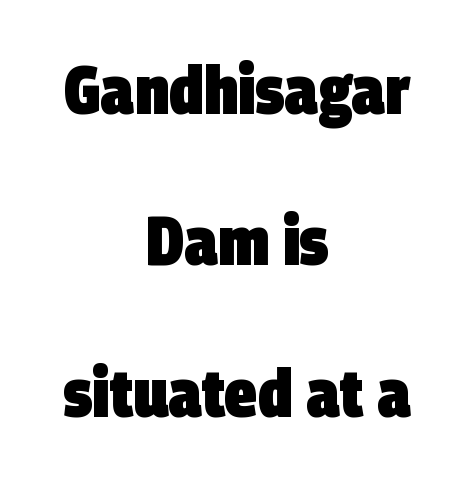
Q: Is the text bold? A: Yes.
Q: Is the typeface a serif or a sans-serif typeface? A: Sans-serif.
Q: Is the text underlined? A: No.
Q: How is the paragraph aligned? A: Centered.
Q: Is the spacing between letters normal or unusually wide? A: Normal.
Q: Is the spacing between lines tight, normal or loose? A: Loose.
Q: Width (condensed, normal, or wide)? A: Condensed.
Q: Stroke contrast? A: Low.
Q: x-height? A: Large.
Q: Monospaced? A: No.
